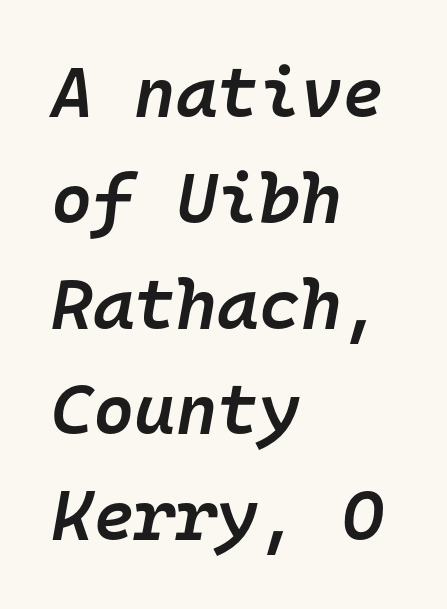
The image shows 71 px semibold type, italic (leaning right), monospaced; set left-aligned, normal line spacing (1.49x), normal letter spacing, not underlined; low stroke contrast and a medium x-height.
